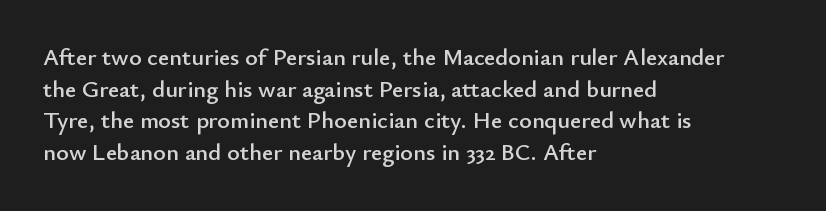
The image shows 24 px text type, upright; set left-aligned, normal line spacing (1.32x), normal letter spacing, not underlined.
